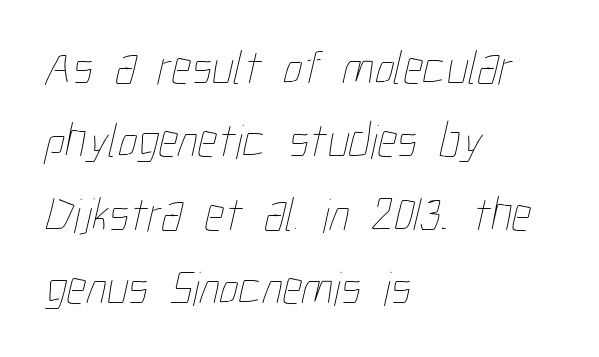
Q: Is the text bold? A: No.
Q: Is the text underlined? A: No.
Q: How is the paragraph aligned? A: Left-aligned.
Q: Is the spacing between letters normal or unusually wide? A: Normal.
Q: Is the spacing between lines tight, normal or loose? A: Normal.
Q: Width (condensed, normal, or wide)? A: Condensed.
Q: Stroke contrast? A: Low.
Q: x-height? A: Medium.
Q: Monospaced? A: No.
